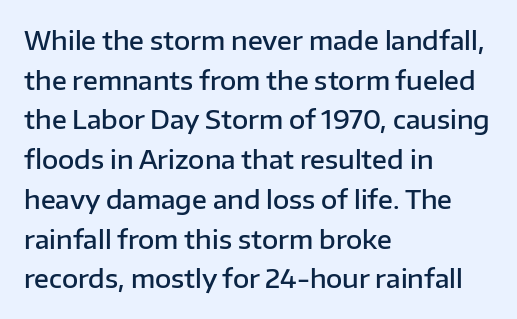
Q: Is the text bold? A: Semi-bold.
Q: Is the text italic (slanted)? A: No, it is upright.
Q: Is the text underlined? A: No.
Q: How is the paragraph aligned? A: Left-aligned.
Q: Is the spacing between letters normal or unusually wide? A: Normal.
Q: Is the spacing between lines tight, normal or loose? A: Normal.
